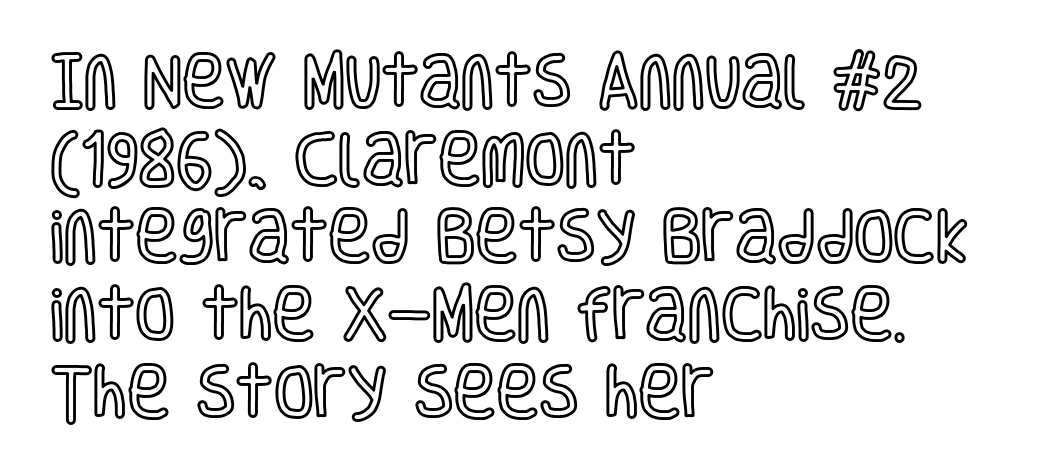
Q: Is the text italic (slanted)? A: No, it is upright.
Q: Is the text underlined? A: No.
Q: How is the paragraph aligned? A: Left-aligned.
Q: Is the spacing between letters normal or unusually wide? A: Normal.
Q: Is the spacing between lines tight, normal or loose? A: Normal.
Q: Width (condensed, normal, or wide)? A: Condensed.
Q: x-height? A: Large.
Q: Monospaced? A: No.
